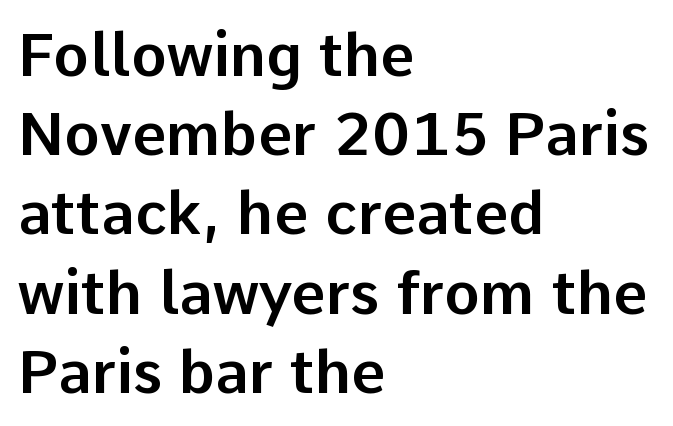
The image shows 60 px sans-serif type, upright; set left-aligned, normal line spacing (1.32x), normal letter spacing, not underlined; low stroke contrast and a medium x-height.
